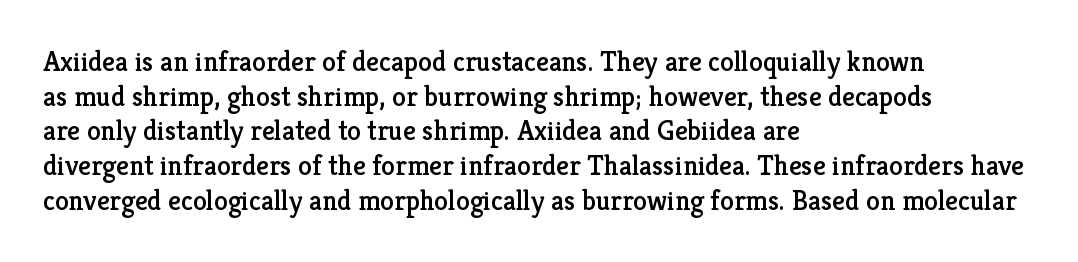
Q: Is the text italic (slanted)? A: No, it is upright.
Q: Is the typeface a serif or a sans-serif typeface? A: Serif.
Q: Is the text underlined? A: No.
Q: How is the paragraph aligned? A: Left-aligned.
Q: Is the spacing between letters normal or unusually wide? A: Normal.
Q: Width (condensed, normal, or wide)? A: Normal.
Q: Stroke contrast? A: Low.
Q: x-height? A: Medium.
Q: Monospaced? A: No.
